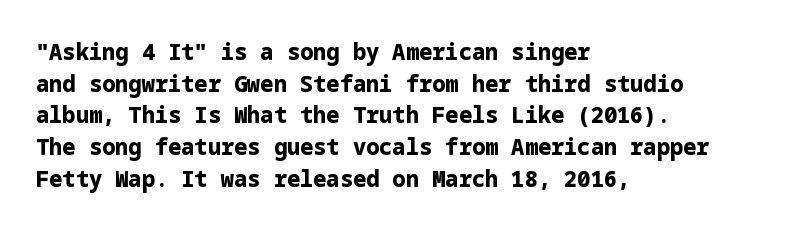
{"italic": "no", "bold": "yes", "underline": "no", "align": "left", "line_spacing": "normal", "line_spacing_ratio": 1.44, "letter_spacing": "normal", "letter_spacing_em": 0.0, "glyph_px": 22}
